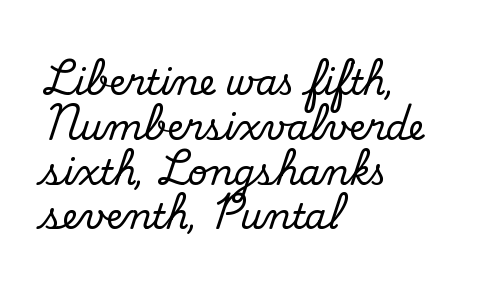
Serif or sans? Sans — the stroke terminals are bare. The gap between lines stays unmarked. The face used here is proportionally spaced, like ordinary book or web type. These lines keep a tight, regular rhythm from letter to letter. Each new line begins a customary step beneath the previous one.
